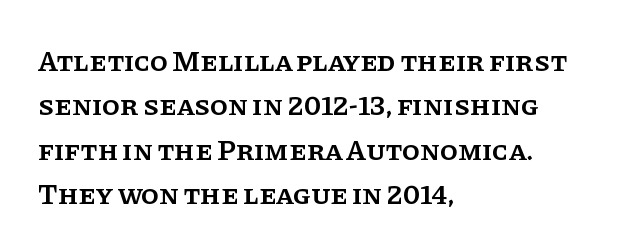
The image shows 29 px semibold serif type, upright; set left-aligned, normal line spacing (1.53x), normal letter spacing, not underlined; low stroke contrast and a large x-height.
